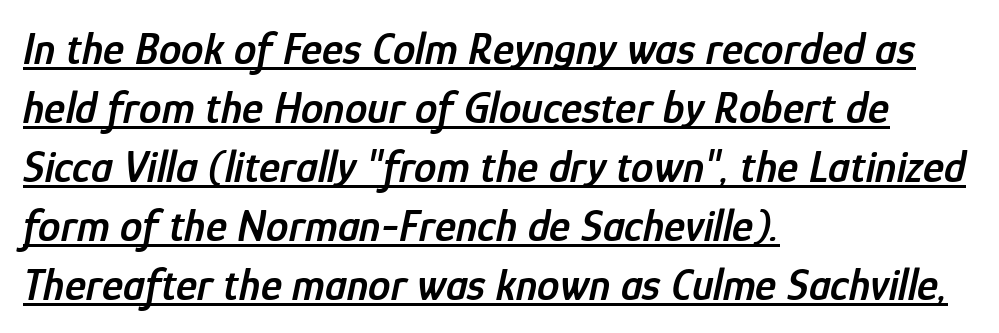
Q: Is the text bold? A: Semi-bold.
Q: Is the text italic (slanted)? A: Yes, it leans right by about 12 degrees.
Q: Is the text underlined? A: Yes.
Q: How is the paragraph aligned? A: Left-aligned.
Q: Is the spacing between letters normal or unusually wide? A: Normal.
Q: Is the spacing between lines tight, normal or loose? A: Normal.
Q: Width (condensed, normal, or wide)? A: Condensed.
Q: Stroke contrast? A: Low.
Q: x-height? A: Medium.
Q: Monospaced? A: No.
